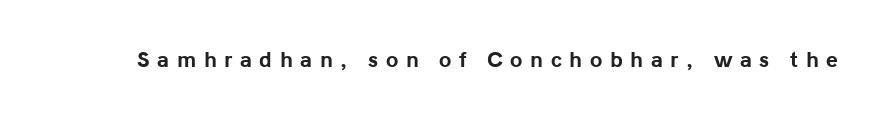
Letter spacing: wide. Posture: straight, roman, zero tilt. Check under the words: just untouched page. Weight: bold.
